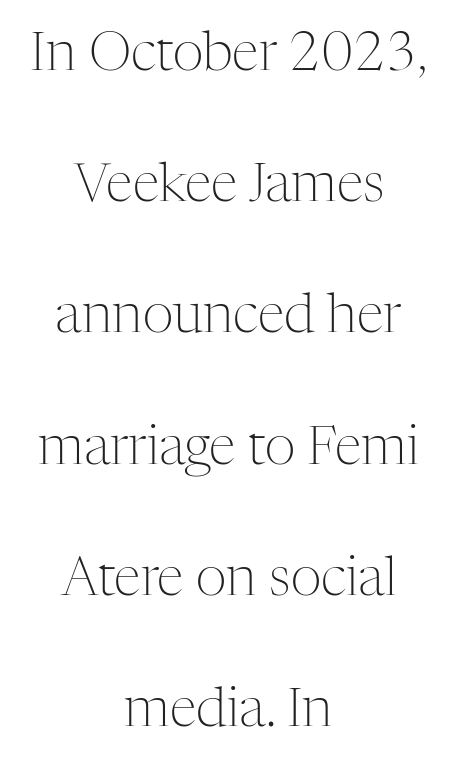
You could not count columns in this text — the font is proportionally spaced. Short and long lines alike share a common midpoint. Leading: increased. The typography opts for an upright posture over an oblique one. Weight: in the light-to-regular range. The glyphs in this specimen are seriffed.
